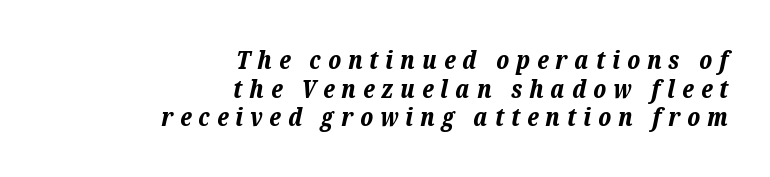
Q: Is the text bold? A: Yes.
Q: Is the text italic (slanted)? A: Yes, it leans right by about 12 degrees.
Q: Is the text underlined? A: No.
Q: How is the paragraph aligned? A: Right-aligned.
Q: Is the spacing between letters normal or unusually wide? A: Unusually wide.
Q: Is the spacing between lines tight, normal or loose? A: Tight.
